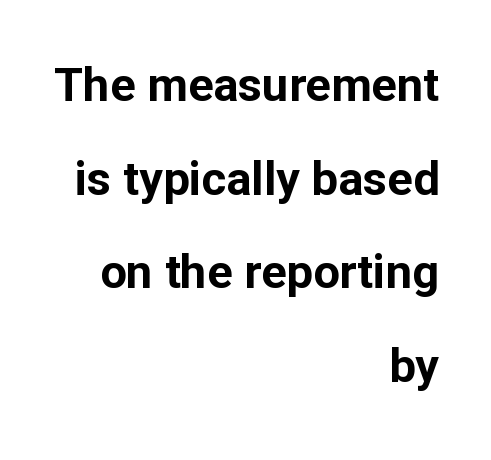
The image shows 47 px bold sans-serif type, upright; set right-aligned, loose line spacing (1.99x), normal letter spacing, not underlined; low stroke contrast and a medium x-height.
